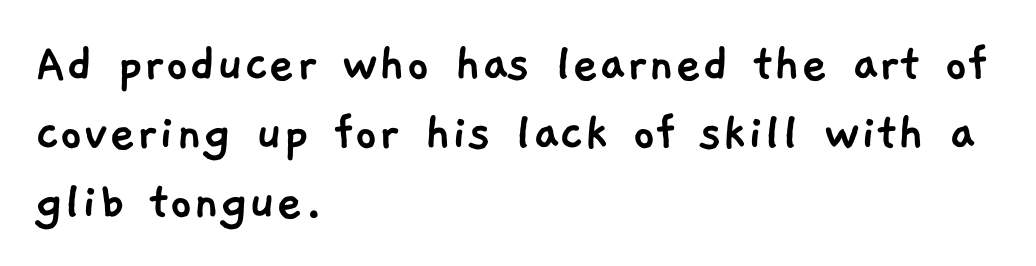
The image shows 57 px sans-serif type; set left-aligned, line spacing 1.21x, normal letter spacing, not underlined; low stroke contrast and a medium x-height.
